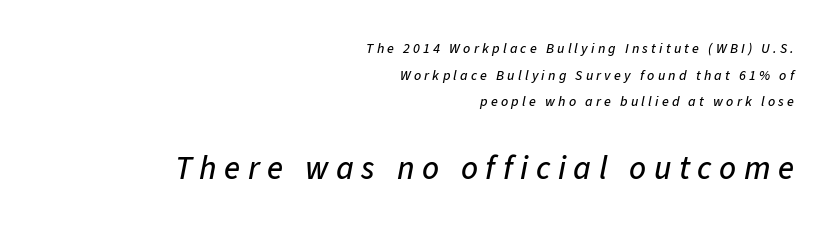
{"italic": "yes", "lean": "right", "slant_degrees": 11, "width": "normal", "stroke_contrast": "low", "x_height": "medium", "monospaced": "no", "underline": "no", "align": "right", "line_spacing": "loose", "line_spacing_ratio": 1.91, "letter_spacing": "wide", "letter_spacing_em": 0.23, "larger_block": "second", "size_ratio": 2.36, "glyph_px": 33}
